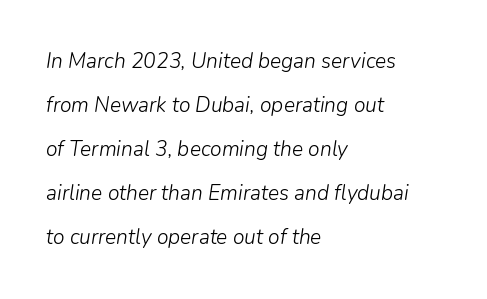
Characters are canted at an angle relative to the baseline's perpendicular. Reading down the block, your eye returns to a fixed left position each line. This block would shrink considerably if given ordinary leading; it's expanded now. These glyphs show unthickened strokes, regular width or finer. Underlining? Definitely not there. Default kerning and tracking; the words read as compact shapes.
